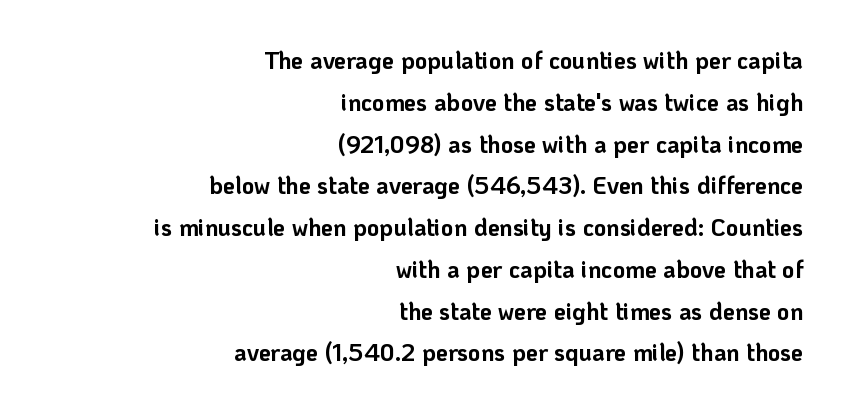
The image shows 24 px bold type, upright; set right-aligned, line spacing 1.74x, normal letter spacing, not underlined.
